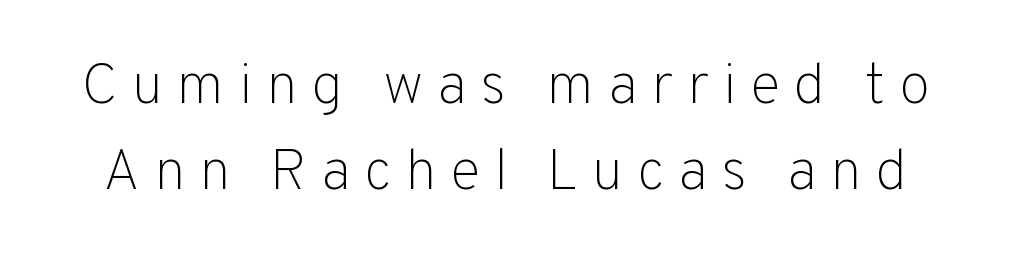
{"serif": "no", "italic": "no", "bold": "no", "weight": "light", "width": "normal", "stroke_contrast": "low", "x_height": "medium", "monospaced": "no", "underline": "no", "line_spacing": "normal", "line_spacing_ratio": 1.49, "letter_spacing": "wide", "letter_spacing_em": 0.23, "glyph_px": 58}
